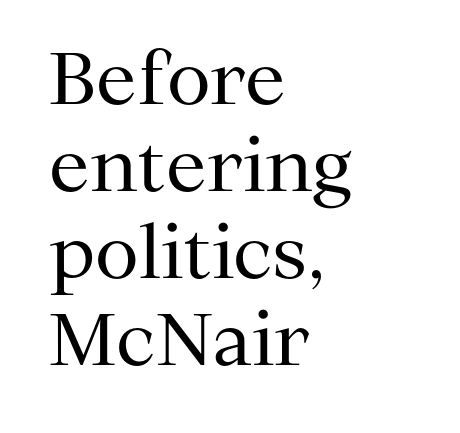
Horizontally, the lines are justified to the leading edge only. Type without underlining. Varying glyph widths throughout — classic text-font behaviour. Short note: letters normally spaced.
